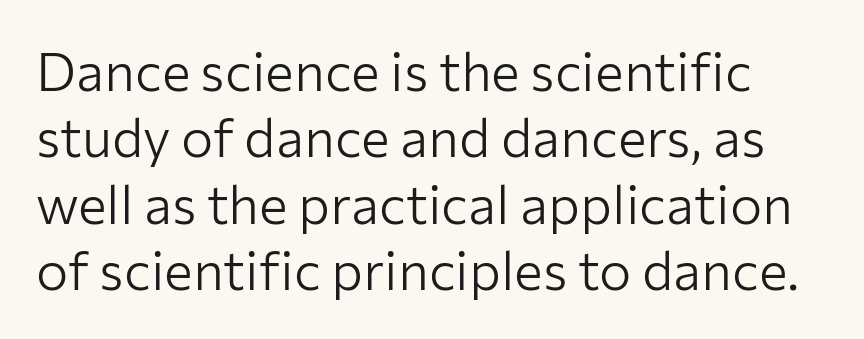
The image shows 54 px light sans-serif type, upright; set line spacing 1.23x, normal letter spacing, not underlined; low stroke contrast and a medium x-height.
